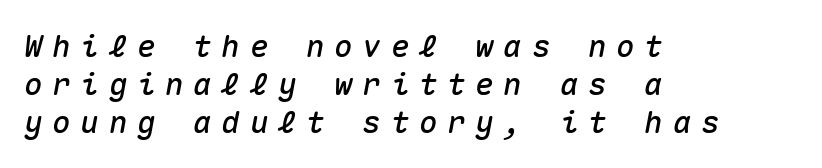
{"italic": "yes", "lean": "right", "slant_degrees": 10, "width": "normal", "stroke_contrast": "medium", "x_height": "medium", "monospaced": "yes", "underline": "no", "align": "left", "line_spacing_ratio": 1.22, "letter_spacing": "wide", "letter_spacing_em": 0.31, "glyph_px": 31}
